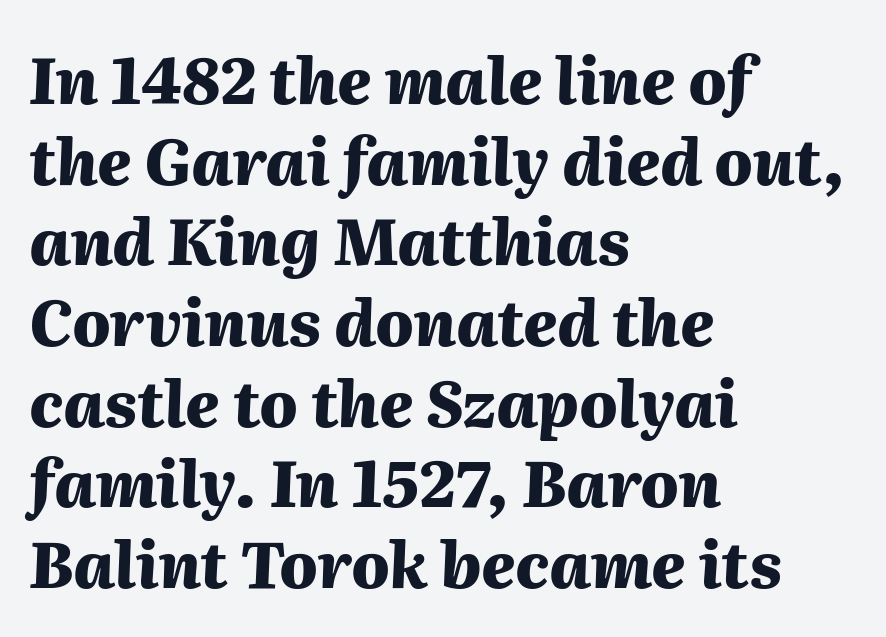
Summary of weight: heavy, a full bold. Successive baselines arrive at the customary interval. Standard letterfit; no display-style spreading of the glyphs. It's the slanting kind of type. Just letters on the line, the space beneath them empty. Note the varied advance widths — an 'i' is clearly narrower than an 'm'.
